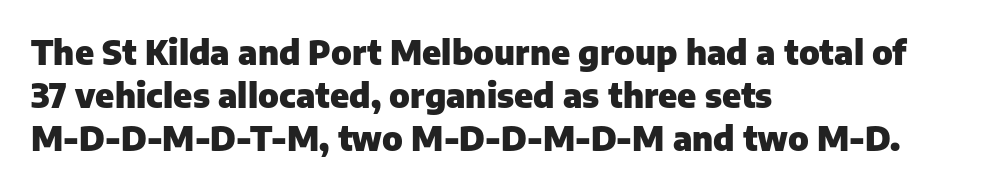
The image shows 33 px heavy sans-serif type, upright; set left-aligned, normal line spacing (1.31x), normal letter spacing, not underlined; low stroke contrast and a medium x-height.
